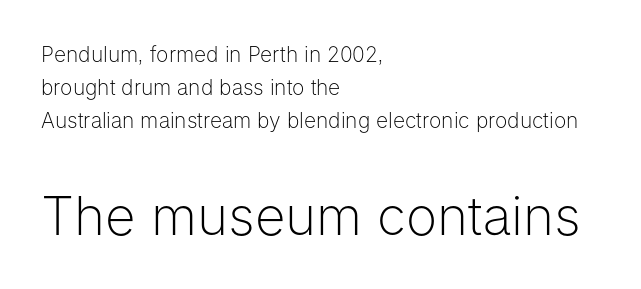
Q: Is the text bold? A: No.
Q: Is the text italic (slanted)? A: No, it is upright.
Q: Is the typeface a serif or a sans-serif typeface? A: Sans-serif.
Q: Is the text underlined? A: No.
Q: How is the paragraph aligned? A: Left-aligned.
Q: Is the spacing between letters normal or unusually wide? A: Normal.
Q: Is the spacing between lines tight, normal or loose? A: Normal.
Q: Which block of text is set in a larger size, the first (top) or the second (bottom)? A: The second (bottom) one.
Q: Width (condensed, normal, or wide)? A: Normal.
Q: Stroke contrast? A: Low.
Q: x-height? A: Medium.
Q: Monospaced? A: No.
